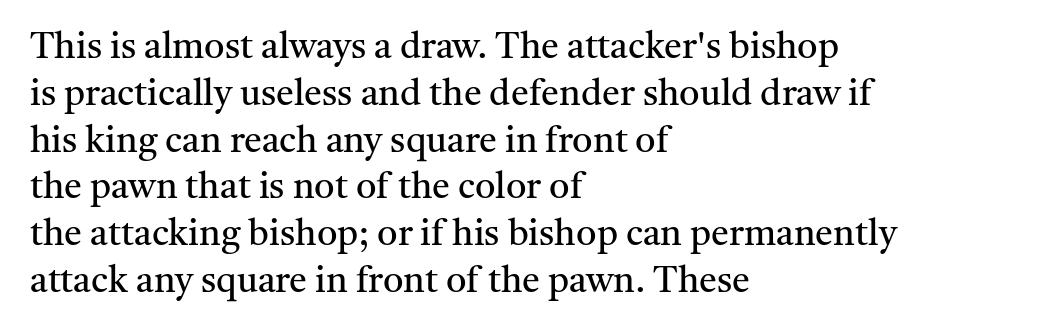
{"serif": "yes", "italic": "no", "bold": "no", "weight": "regular", "width": "normal", "stroke_contrast": "medium", "x_height": "medium", "monospaced": "no", "underline": "no", "align": "left", "line_spacing": "normal", "line_spacing_ratio": 1.3, "letter_spacing": "normal", "letter_spacing_em": 0.0, "glyph_px": 36}
